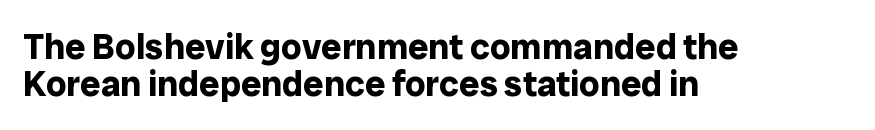
No italicization has been applied; the sample stays upright. The vertical gap from one line to the next is small. Visually the block forms a straight wall on the left and a jagged coastline on the right. In terms of weight, the rendering is a true, heavy bold. These lines are rendered in a variable-pitch font.
